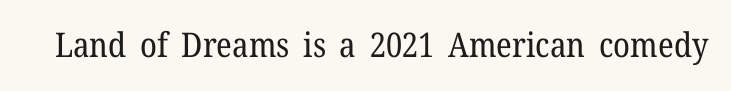
The image shows 34 px regular-weight serif type, upright; set normal letter spacing, not underlined; low stroke contrast and a medium x-height.
